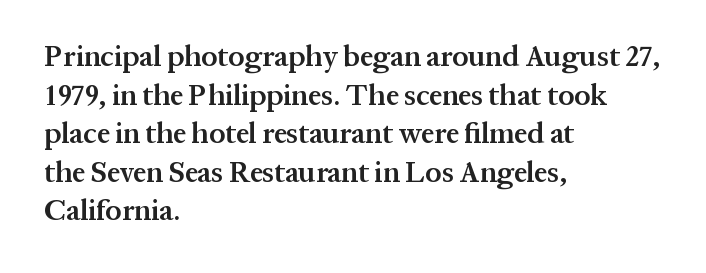
Weight: semibold (demi). Leading: standard. These lines keep a tight, regular rhythm from letter to letter. Note the varied advance widths — an 'i' is clearly narrower than an 'm'. All the whitespace from short lines collects on the right. A typesetter would mark this as roman, not italic.
